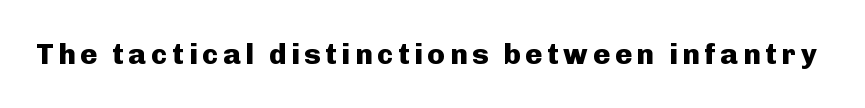
{"serif": "no", "italic": "no", "bold": "yes", "weight": "heavy", "width": "normal", "stroke_contrast": "low", "x_height": "medium", "monospaced": "no", "underline": "no", "glyph_px": 29}
